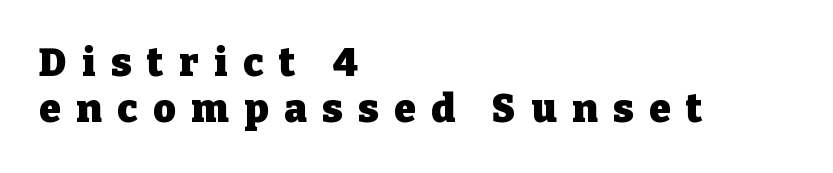
The image shows 39 px heavy serif type, upright; set left-aligned, line spacing 1.18x, unusually wide letter spacing (+0.4 em), not underlined; low stroke contrast and a medium x-height.
